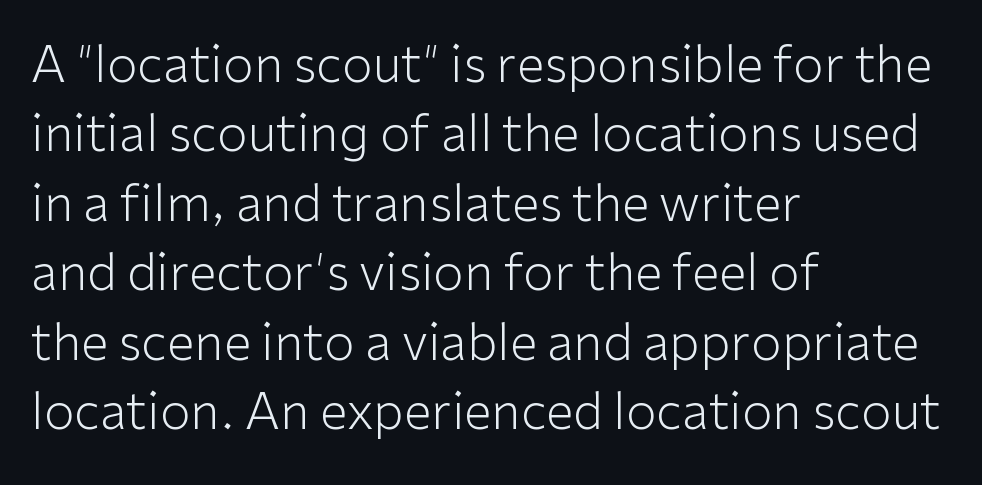
The image shows 50 px light sans-serif type, upright; set left-aligned, normal line spacing (1.39x), normal letter spacing, not underlined; low stroke contrast and a medium x-height.
